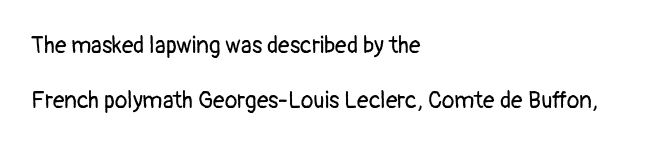
{"italic": "no", "bold": "no", "underline": "no", "align": "left", "line_spacing": "loose", "line_spacing_ratio": 2.37, "letter_spacing": "normal", "letter_spacing_em": 0.0, "glyph_px": 23}
